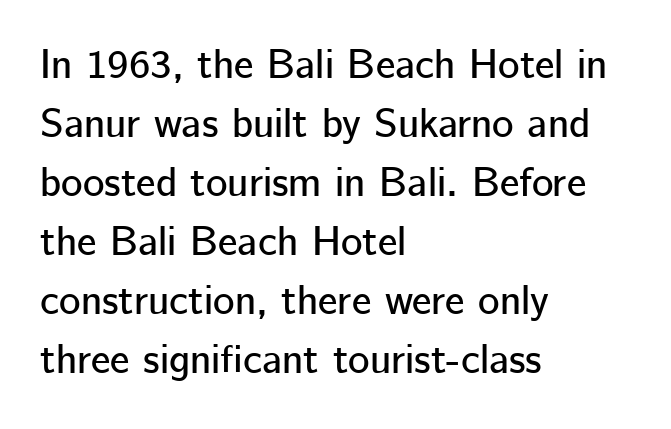
The image shows 41 px sans-serif type, upright; set left-aligned, normal line spacing (1.44x), normal letter spacing, not underlined; low stroke contrast and a medium x-height.
